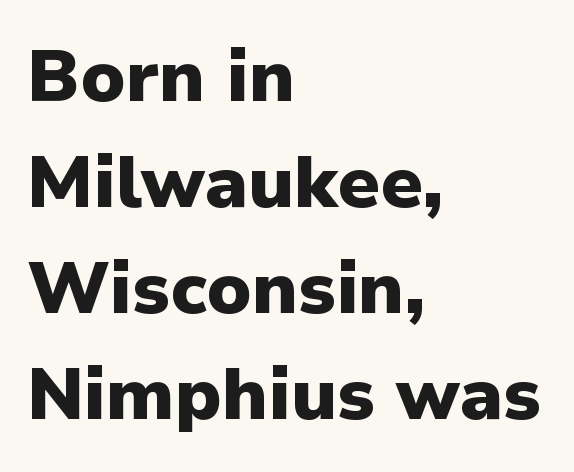
{"serif": "no", "italic": "no", "bold": "yes", "weight": "heavy", "width": "normal", "stroke_contrast": "low", "x_height": "medium", "monospaced": "no", "underline": "no", "align": "left", "line_spacing": "normal", "line_spacing_ratio": 1.45, "letter_spacing": "normal", "letter_spacing_em": 0.0, "glyph_px": 73}
